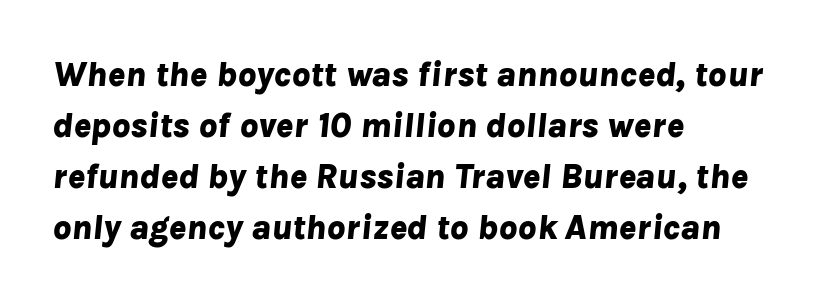
The image shows 36 px bold type, italic (leaning right); set left-aligned, normal line spacing (1.42x), normal letter spacing, not underlined; low stroke contrast and a medium x-height.
